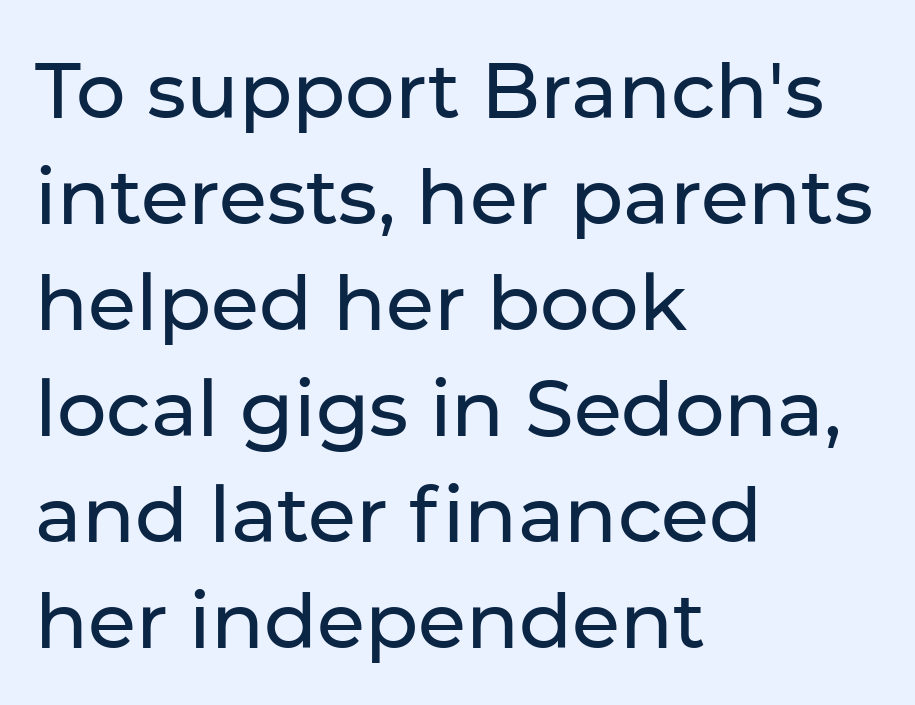
Does the copy run flush right? No — it runs flush left. Spacing verdict: proportional, widths tailored to each character. The foot of each line stays bare and open. Honestly, the letter spacing is just normal — you wouldn't notice it. Does the leading feel generous? No, just average. The typography opts for an upright posture over an oblique one.
